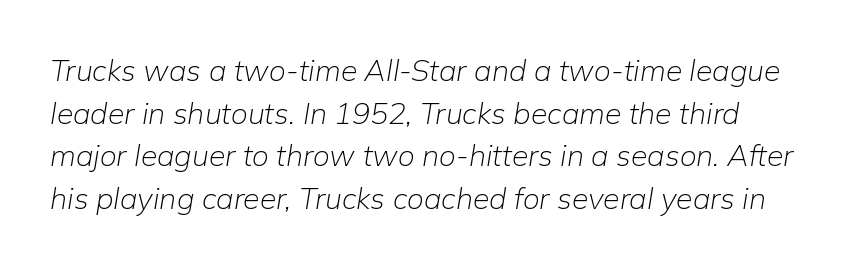
The image shows 30 px light type, italic (leaning right); set normal line spacing (1.42x), normal letter spacing, not underlined; low stroke contrast and a medium x-height.
